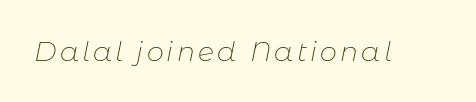
Underlining? Definitely not there. Stroke thickness stays within the range of a standard reading face or lighter. When letters slant like this, we call the style italic.
